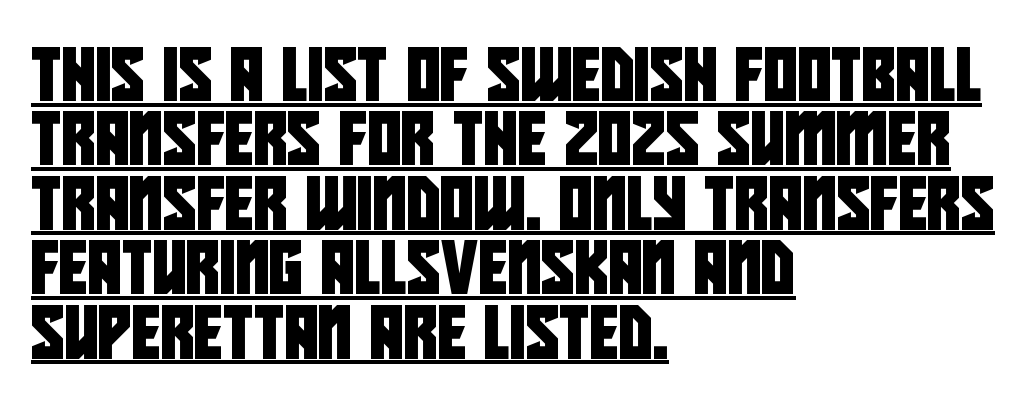
The string is rendered with underlining switched on. Horizontal alignment here is leftward, the default for most running prose. A typesetter would call this zero additional tracking. Note the varied advance widths — an 'i' is clearly narrower than an 'm'. These lines are composed in type without serifs.
